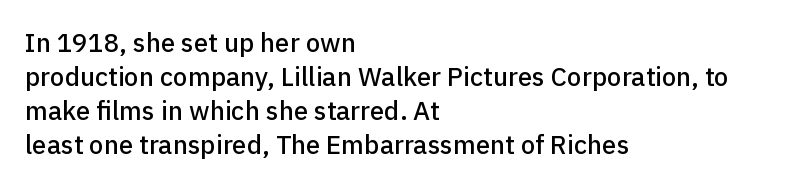
{"italic": "no", "underline": "no", "align": "left", "line_spacing": "normal", "line_spacing_ratio": 1.31, "letter_spacing": "normal", "letter_spacing_em": 0.0, "glyph_px": 26}
